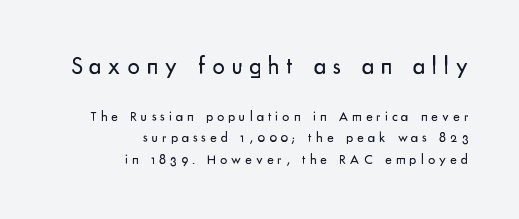
The image shows 24 px text type, upright; set right-aligned, normal line spacing (1.53x), unusually wide letter spacing (+0.29 em), not underlined; the first (top) block is 1.71x larger.
